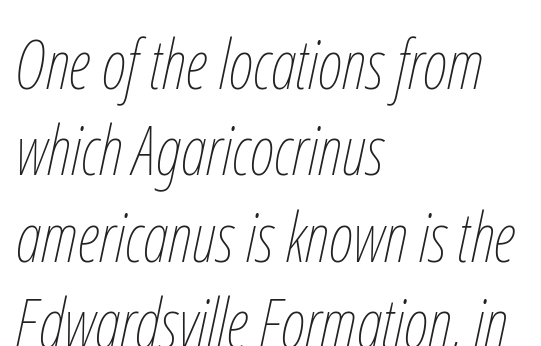
{"italic": "yes", "lean": "right", "slant_degrees": 12, "bold": "no", "weight": "thin", "width": "condensed", "stroke_contrast": "low", "x_height": "medium", "monospaced": "no", "underline": "no", "align": "left", "line_spacing": "normal", "line_spacing_ratio": 1.27, "letter_spacing": "normal", "letter_spacing_em": 0.0, "glyph_px": 68}
